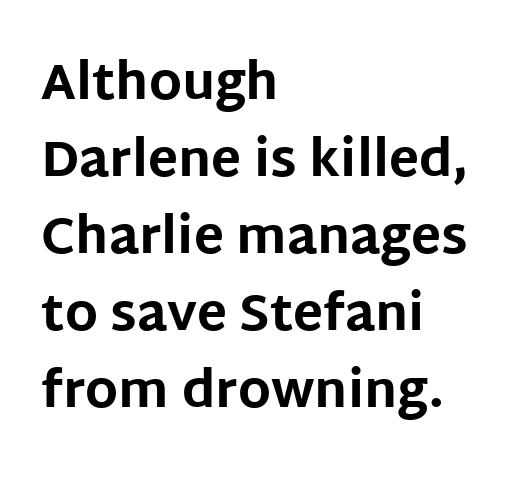
A classic flush-left, rag-right setting is used for this passage. These lines carry a lot of weight — the face is fully bold. Here the designer chose a conventional face with non-uniform glyph widths. The face used here is rendered with its standard letterfit.
